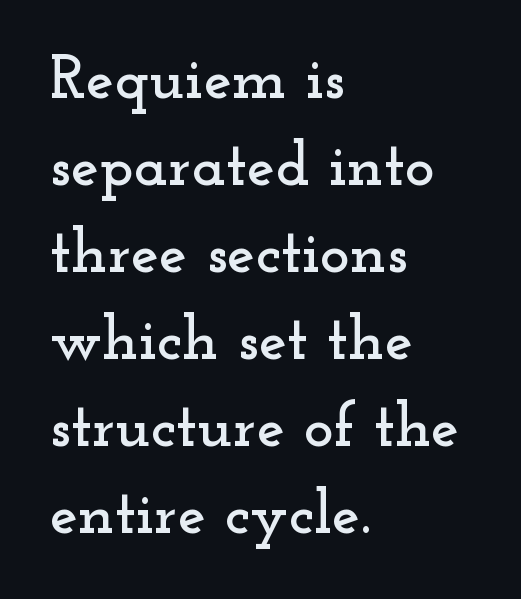
Only glyphs here, with clear space below each row. You could call the tracking neutral — neither tight nor loose. The glyphs in this specimen are seriffed. Reading down the block, your eye returns to a fixed left position each line.
